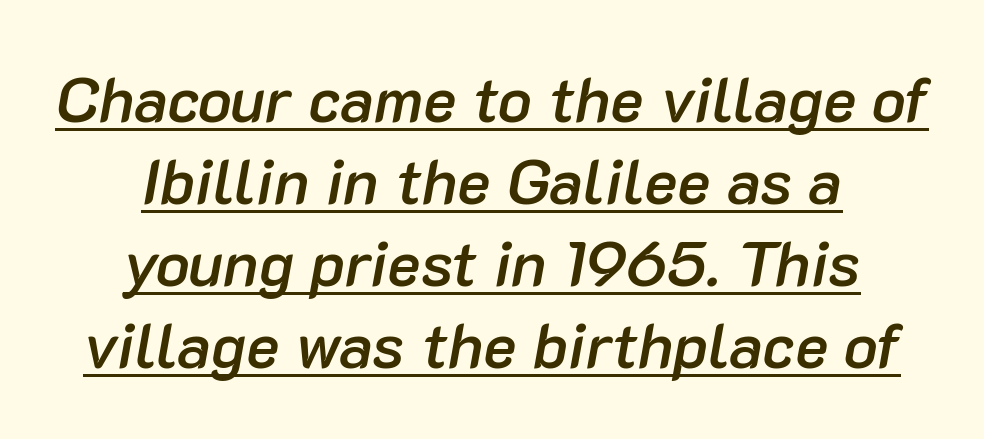
Students, note that the glyphs here touch the page at normal intervals. A somewhat darkened texture: the type is semibold rather than bold. Varying glyph widths throughout — classic text-font behaviour. Notice how a bar underscores the lettering throughout.
